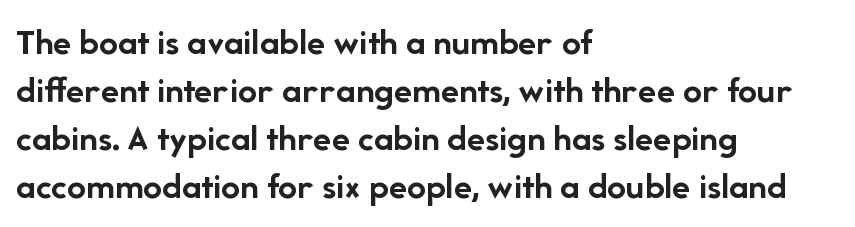
In terms of posture, this sample is upright. A student would call this left alignment; a typographer would say flush left, rag right. The glyphs in this specimen are sans serif. The lines sit at an ordinary, default distance from one another.
